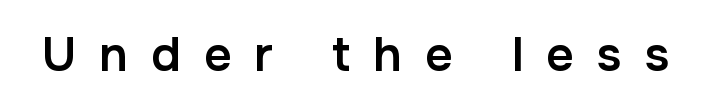
Check where the strokes stop: nothing finishes them off — pure sans. Rendered with straight, roman letterforms. Between one letter and the next there's a generous, obvious gap. Stems and bowls a touch heavier than normal — semibold. The baseline area is clear. A typesetter would call this proportional, since set widths differ per character.
